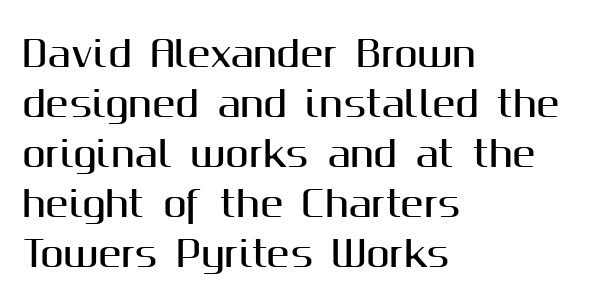
Q: Is the text italic (slanted)? A: No, it is upright.
Q: Is the typeface a serif or a sans-serif typeface? A: Sans-serif.
Q: Is the text underlined? A: No.
Q: How is the paragraph aligned? A: Left-aligned.
Q: Is the spacing between letters normal or unusually wide? A: Normal.
Q: Is the spacing between lines tight, normal or loose? A: Normal.
Q: Width (condensed, normal, or wide)? A: Normal.
Q: Stroke contrast? A: Medium.
Q: x-height? A: Medium.
Q: Monospaced? A: No.
